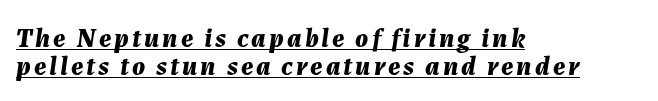
The image shows 27 px bold type, italic (leaning right); set left-aligned, tight line spacing (1.04x), underlined.
